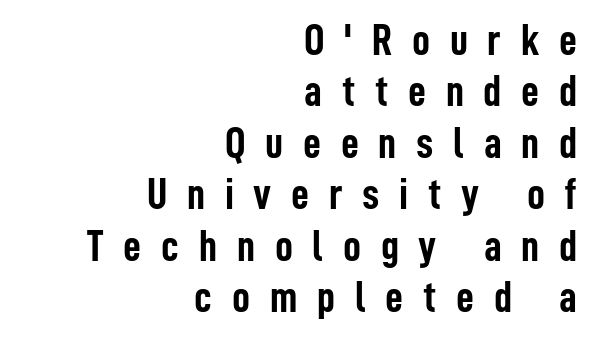
The image shows 44 px semibold, condensed sans-serif type, upright; set right-aligned, line spacing 1.17x, unusually wide letter spacing (+0.45 em), not underlined; low stroke contrast and a medium x-height.
